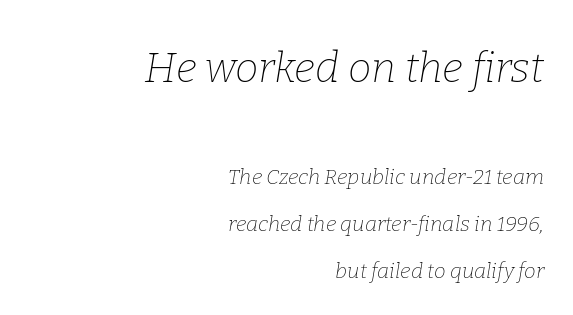
{"serif": "yes", "italic": "yes", "lean": "right", "slant_degrees": 9, "bold": "no", "weight": "thin", "width": "normal", "stroke_contrast": "low", "x_height": "medium", "monospaced": "no", "underline": "no", "align": "right", "line_spacing": "loose", "line_spacing_ratio": 2.24, "letter_spacing": "normal", "letter_spacing_em": 0.0, "larger_block": "first", "size_ratio": 2.0, "glyph_px": 42}
